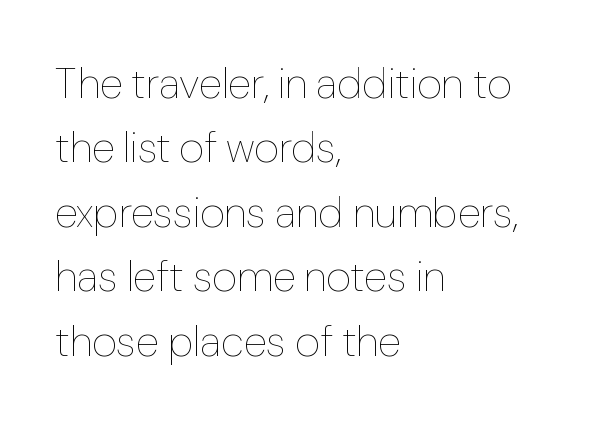
The image shows 43 px thin type, upright; set left-aligned, normal line spacing (1.5x), normal letter spacing, not underlined; low stroke contrast and a medium x-height.
